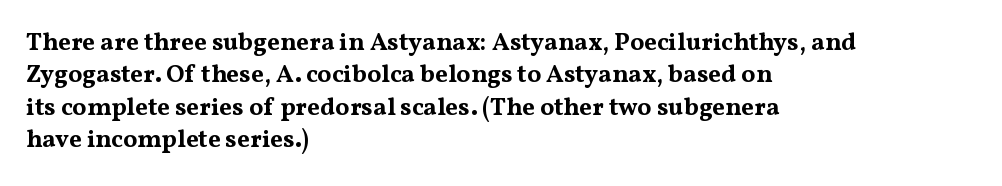
Q: Is the text bold? A: Yes.
Q: Is the text italic (slanted)? A: No, it is upright.
Q: Is the text underlined? A: No.
Q: How is the paragraph aligned? A: Left-aligned.
Q: Is the spacing between letters normal or unusually wide? A: Normal.
Q: Is the spacing between lines tight, normal or loose? A: Normal.
